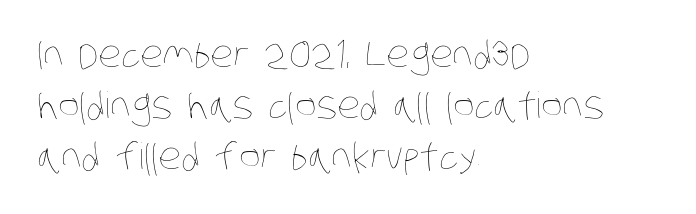
Q: Is the text bold? A: No.
Q: Is the text underlined? A: No.
Q: How is the paragraph aligned? A: Left-aligned.
Q: Is the spacing between letters normal or unusually wide? A: Normal.
Q: Is the spacing between lines tight, normal or loose? A: Normal.
Q: Width (condensed, normal, or wide)? A: Condensed.
Q: Stroke contrast? A: Low.
Q: x-height? A: Large.
Q: Monospaced? A: No.
